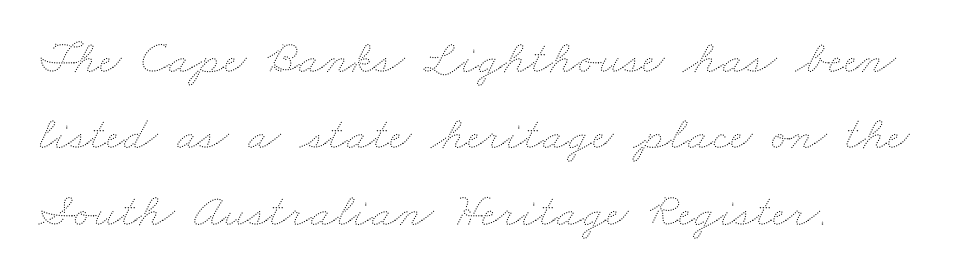
Glance below the letters and you will spot only blank space. Standard letterfit; no display-style spreading of the glyphs. Character widths vary here, with narrow letters taking less room than wide ones. These glyphs show unthickened strokes, regular width or finer. The paragraph has a hard left edge and a soft right edge.
